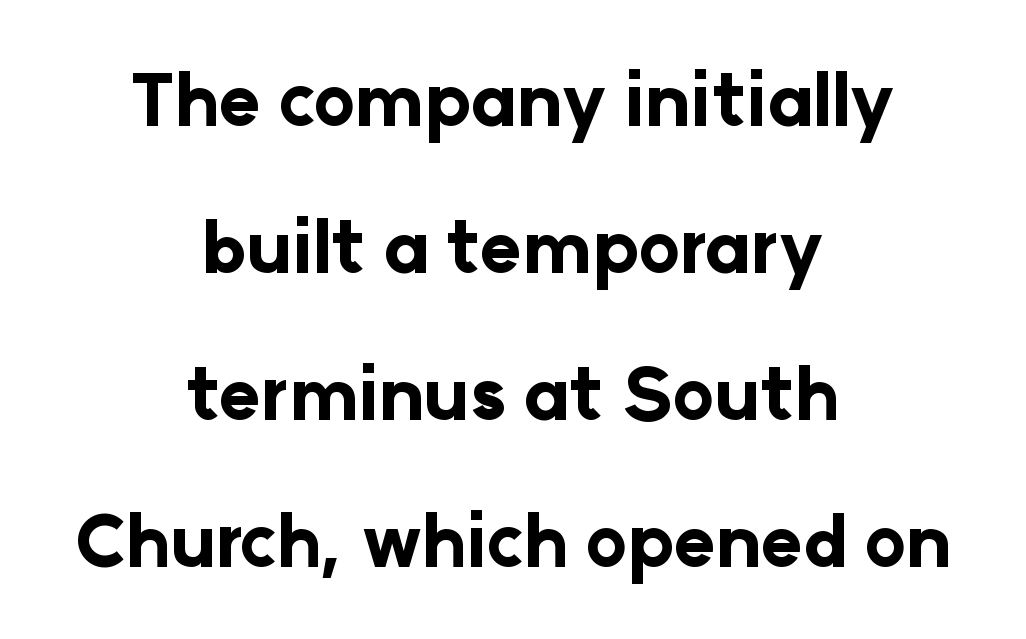
Which margin do the lines hug? Neither — every line sits in the middle. The face used here is rendered with its standard letterfit. The glyphs are unaccompanied by any horizontal stroke below them. Note the varied advance widths — an 'i' is clearly narrower than an 'm'. The passage shown is typeset with a sans-serif family.
